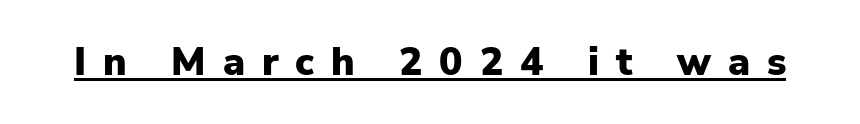
A rule runs beneath these lines of type. Vertical strokes here are truly vertical. The tracking jumps out immediately: characters are airy and widely separated. Looks like regular typesetting: each glyph gets only the width it needs. Typesetter's note: full bold, strokes at maximum text heaviness.
